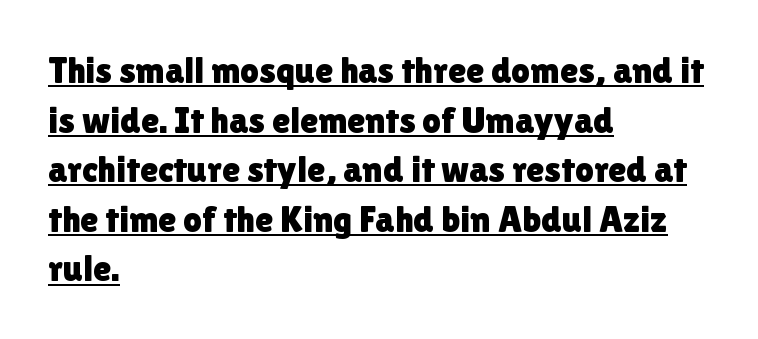
Q: Is the text italic (slanted)? A: No, it is upright.
Q: Is the typeface a serif or a sans-serif typeface? A: Sans-serif.
Q: Is the text underlined? A: Yes.
Q: How is the paragraph aligned? A: Left-aligned.
Q: Is the spacing between letters normal or unusually wide? A: Normal.
Q: Is the spacing between lines tight, normal or loose? A: Normal.
Q: Width (condensed, normal, or wide)? A: Normal.
Q: x-height? A: Medium.
Q: Monospaced? A: No.
